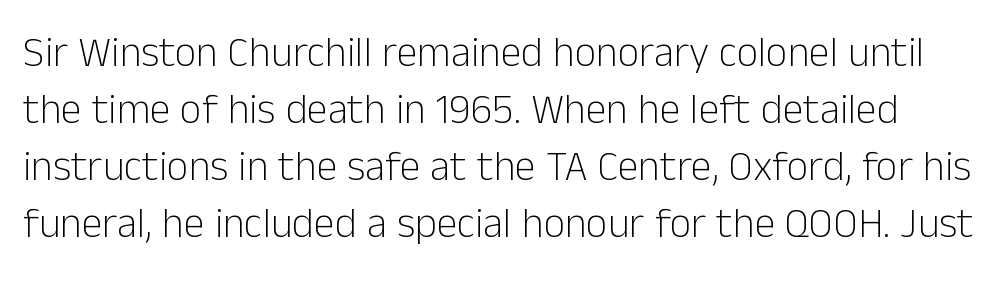
{"serif": "no", "italic": "no", "bold": "no", "weight": "light", "width": "normal", "stroke_contrast": "low", "x_height": "medium", "monospaced": "no", "underline": "no", "line_spacing": "normal", "line_spacing_ratio": 1.36, "letter_spacing": "normal", "letter_spacing_em": 0.0, "glyph_px": 42}
